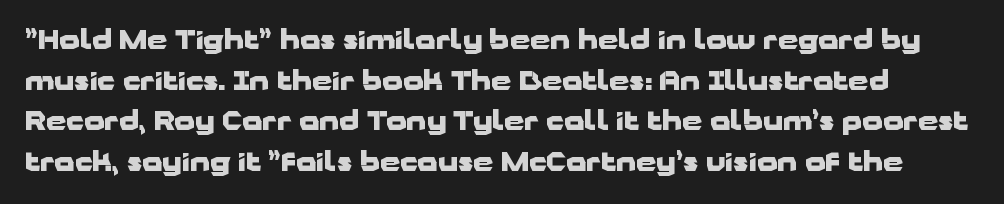
This block has exactly the height ordinary leading produces. Bold? Absolutely — the strokes are thick and heavy. The foot of each line stays bare and open. Inter-character spacing is left at the font's built-in metrics.
